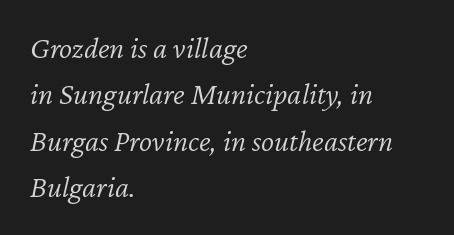
The text carries the slant typical of an italic or oblique font. Does extra space separate the letters? No, they use regular spacing. Unbolded letterforms with no extra heft. Glance below the letters and you will spot only blank space.
